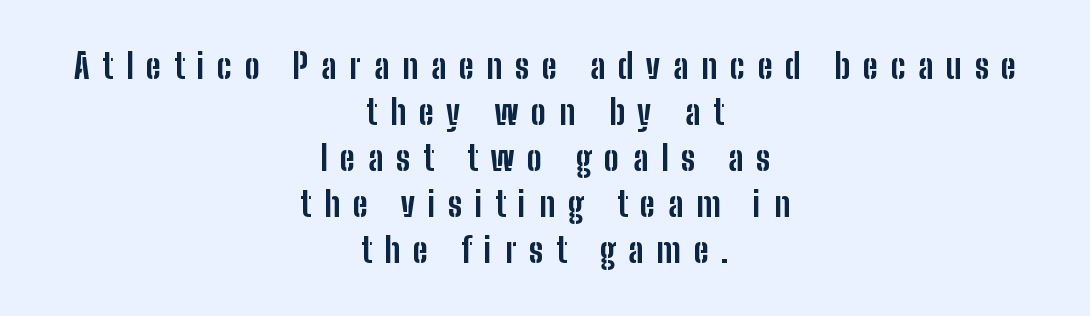
Tracking value appears strongly positive — letters spread wide. Interline gaps are of average width in this sample. Nothing sits at the stroke ends, so this counts as sans-serif. These lines carry a lot of weight — the face is fully bold. Underlining? Definitely not there.
